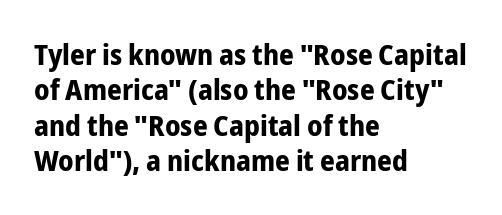
Q: Is the text bold? A: Yes.
Q: Is the text italic (slanted)? A: No, it is upright.
Q: Is the typeface a serif or a sans-serif typeface? A: Sans-serif.
Q: Is the text underlined? A: No.
Q: How is the paragraph aligned? A: Left-aligned.
Q: Is the spacing between letters normal or unusually wide? A: Normal.
Q: Width (condensed, normal, or wide)? A: Condensed.
Q: Stroke contrast? A: Low.
Q: x-height? A: Medium.
Q: Monospaced? A: No.
